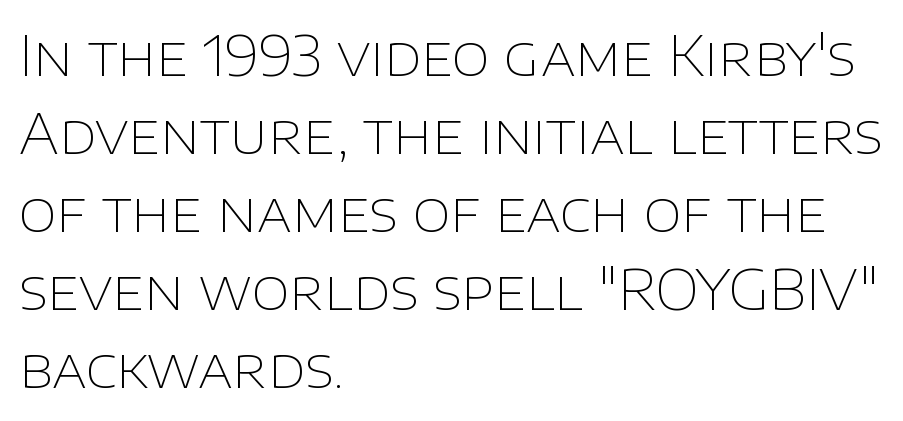
The image shows 55 px thin sans-serif type, upright; set left-aligned, normal line spacing (1.42x), normal letter spacing, not underlined; low stroke contrast and a large x-height.
